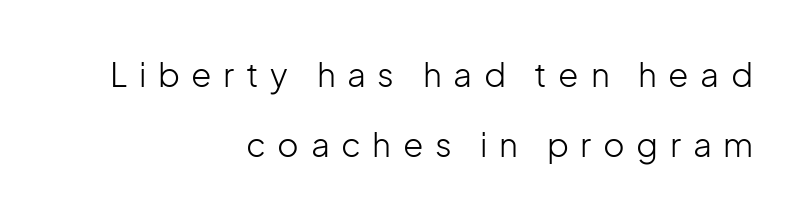
The image shows 33 px light sans-serif type, upright; set right-aligned, loose line spacing (2.12x), unusually wide letter spacing (+0.35 em), not underlined; low stroke contrast and a medium x-height.
